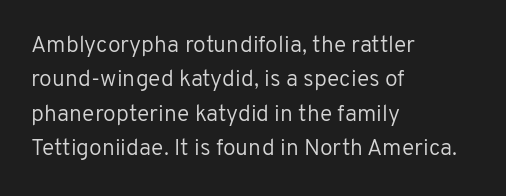
The image shows 23 px text type, upright; set left-aligned, normal line spacing (1.5x), normal letter spacing, not underlined.
